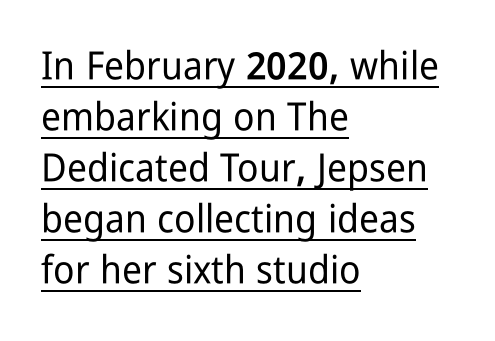
These lines are set flush left with a ragged right edge. The glyphs in this specimen are sans serif. Descenders here cross a horizontal rule under the line. This sample has the flowing, uneven cadence of proportional lettering. This sample keeps an unexceptional amount of space between lines. Style check: upright.
